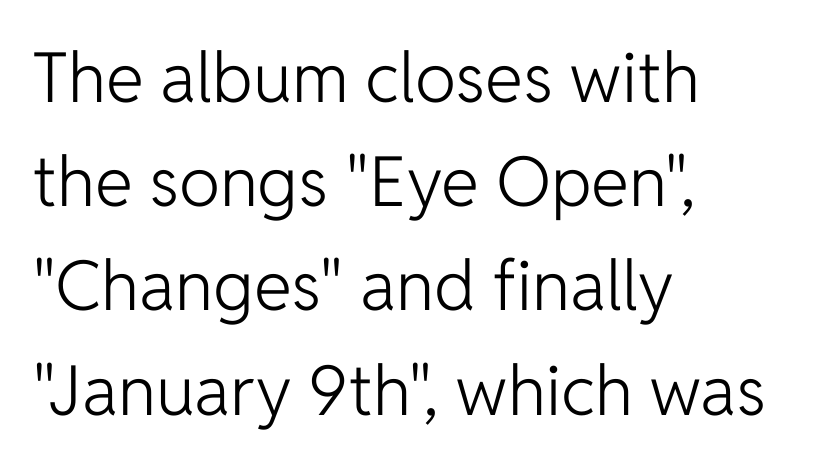
{"serif": "no", "italic": "no", "bold": "no", "weight": "light", "width": "normal", "stroke_contrast": "low", "x_height": "medium", "monospaced": "no", "underline": "no", "align": "left", "line_spacing": "normal", "line_spacing_ratio": 1.51, "letter_spacing": "normal", "letter_spacing_em": 0.0, "glyph_px": 69}
